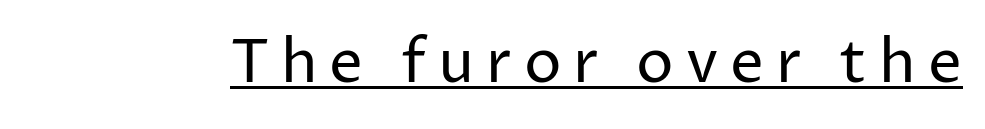
{"serif": "no", "italic": "no", "bold": "no", "weight": "regular", "width": "normal", "stroke_contrast": "low", "x_height": "medium", "monospaced": "no", "underline": "yes", "letter_spacing": "wide", "letter_spacing_em": 0.2, "glyph_px": 60}
